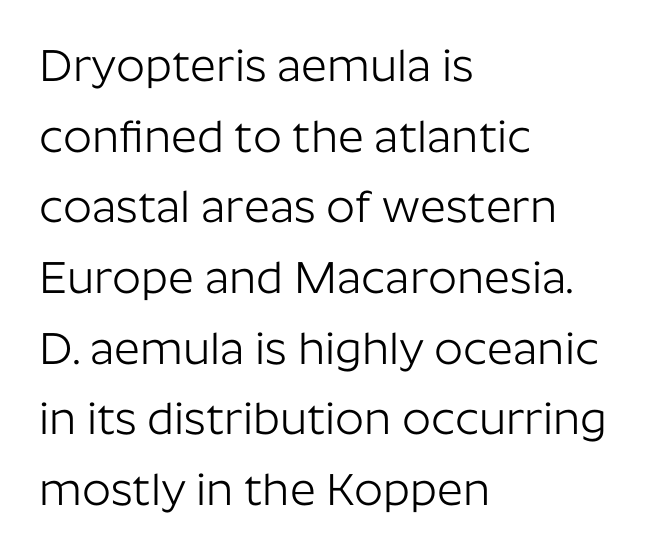
Q: Is the text bold? A: No.
Q: Is the text italic (slanted)? A: No, it is upright.
Q: Is the typeface a serif or a sans-serif typeface? A: Sans-serif.
Q: Is the text underlined? A: No.
Q: How is the paragraph aligned? A: Left-aligned.
Q: Is the spacing between letters normal or unusually wide? A: Normal.
Q: Is the spacing between lines tight, normal or loose? A: Normal.
Q: Width (condensed, normal, or wide)? A: Normal.
Q: Stroke contrast? A: Low.
Q: x-height? A: Medium.
Q: Monospaced? A: No.
